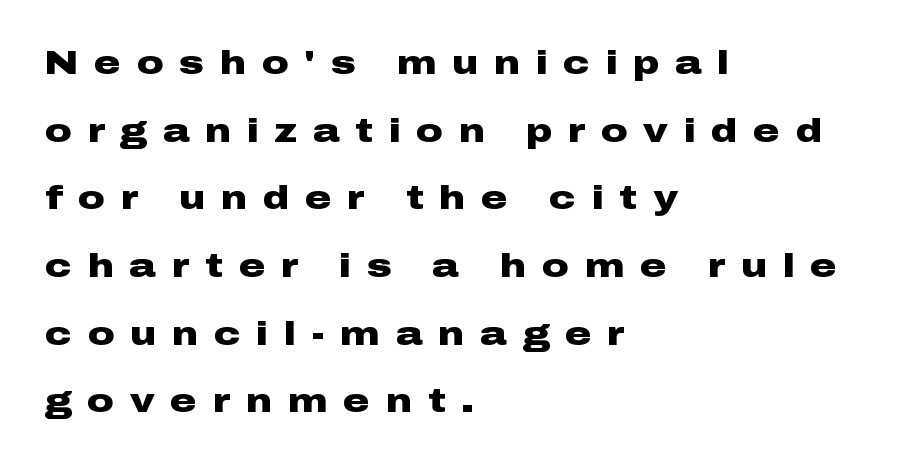
Q: Is the text bold? A: Yes.
Q: Is the text italic (slanted)? A: No, it is upright.
Q: Is the typeface a serif or a sans-serif typeface? A: Sans-serif.
Q: Is the text underlined? A: No.
Q: How is the paragraph aligned? A: Left-aligned.
Q: Is the spacing between letters normal or unusually wide? A: Unusually wide.
Q: Is the spacing between lines tight, normal or loose? A: Loose.
Q: Width (condensed, normal, or wide)? A: Wide.
Q: Stroke contrast? A: Low.
Q: x-height? A: Medium.
Q: Monospaced? A: No.
